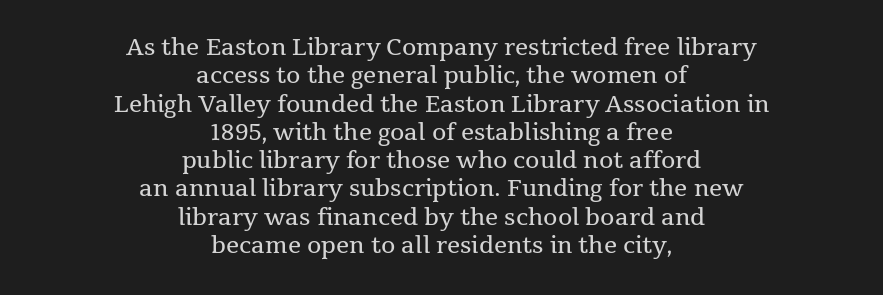
The foot of each line stays bare and open. Stroke thickness stays within the range of a standard reading face or lighter. In terms of letterspacing, this is plain default setting. Typeset on center — no edge is straight. Upright lettering throughout.
